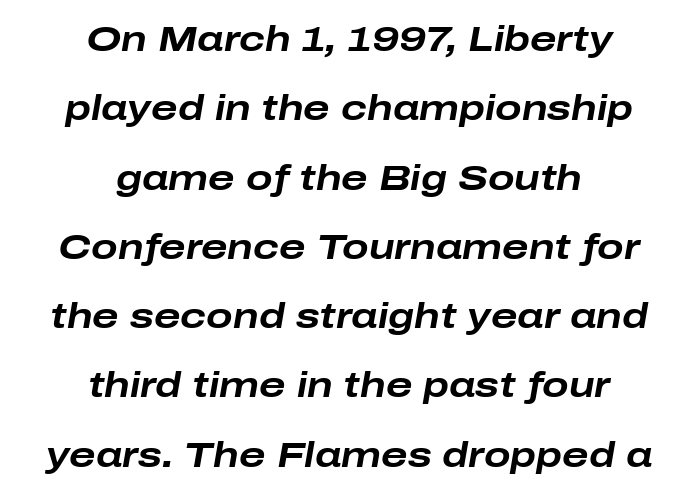
Q: Is the text bold? A: Yes.
Q: Is the text italic (slanted)? A: Yes, it leans right by about 10 degrees.
Q: Is the text underlined? A: No.
Q: How is the paragraph aligned? A: Centered.
Q: Is the spacing between letters normal or unusually wide? A: Normal.
Q: Is the spacing between lines tight, normal or loose? A: Loose.
Q: Width (condensed, normal, or wide)? A: Wide.
Q: Stroke contrast? A: Low.
Q: x-height? A: Medium.
Q: Monospaced? A: No.
